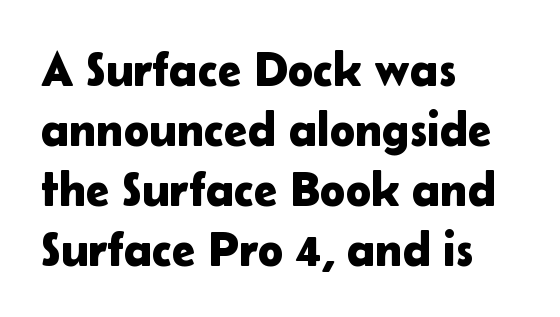
{"serif": "no", "italic": "no", "width": "normal", "stroke_contrast": "low", "x_height": "medium", "monospaced": "no", "underline": "no", "align": "left", "line_spacing": "normal", "line_spacing_ratio": 1.25, "letter_spacing": "normal", "letter_spacing_em": 0.0, "glyph_px": 48}
